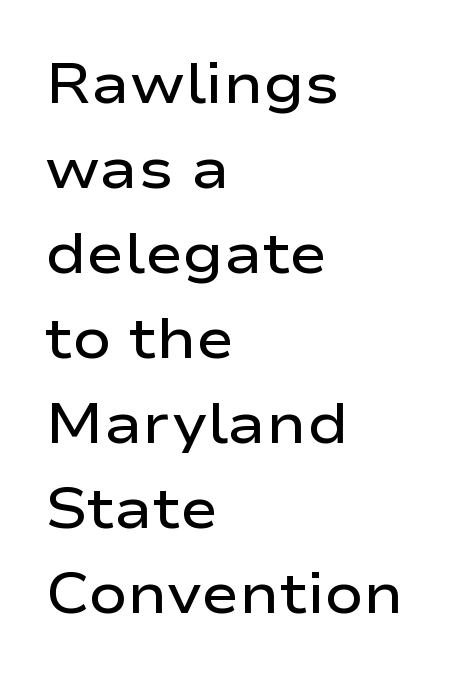
Q: Is the text bold? A: Semi-bold.
Q: Is the text italic (slanted)? A: No, it is upright.
Q: Is the typeface a serif or a sans-serif typeface? A: Sans-serif.
Q: Is the text underlined? A: No.
Q: How is the paragraph aligned? A: Left-aligned.
Q: Is the spacing between letters normal or unusually wide? A: Normal.
Q: Is the spacing between lines tight, normal or loose? A: Normal.
Q: Width (condensed, normal, or wide)? A: Wide.
Q: Stroke contrast? A: Low.
Q: x-height? A: Medium.
Q: Monospaced? A: No.
